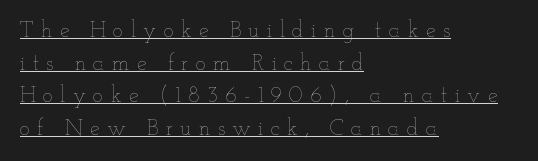
Reading down the column, the eye jumps a familiar distance to each next line. The typeface has the unassuming heft of standard copy or less. Decoration check: the copy is underlined. Every stem runs plumb, perpendicular to the baseline.
